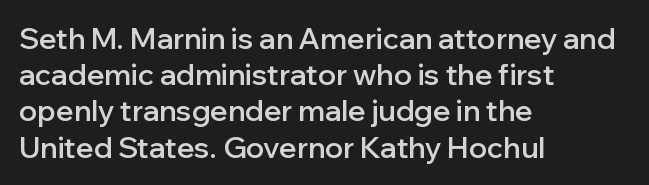
Q: Is the text bold? A: Semi-bold.
Q: Is the text italic (slanted)? A: No, it is upright.
Q: Is the typeface a serif or a sans-serif typeface? A: Sans-serif.
Q: Is the text underlined? A: No.
Q: How is the paragraph aligned? A: Left-aligned.
Q: Is the spacing between letters normal or unusually wide? A: Normal.
Q: Is the spacing between lines tight, normal or loose? A: Normal.
Q: Width (condensed, normal, or wide)? A: Normal.
Q: Stroke contrast? A: Low.
Q: x-height? A: Medium.
Q: Monospaced? A: No.
